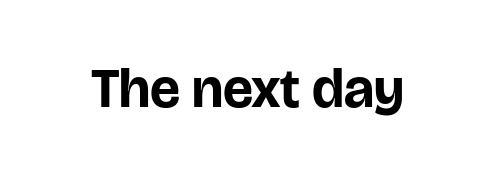
Q: Is the text bold? A: Yes.
Q: Is the text italic (slanted)? A: No, it is upright.
Q: Is the typeface a serif or a sans-serif typeface? A: Sans-serif.
Q: Is the text underlined? A: No.
Q: Is the spacing between letters normal or unusually wide? A: Normal.
Q: Width (condensed, normal, or wide)? A: Normal.
Q: Stroke contrast? A: Low.
Q: x-height? A: Large.
Q: Monospaced? A: No.
